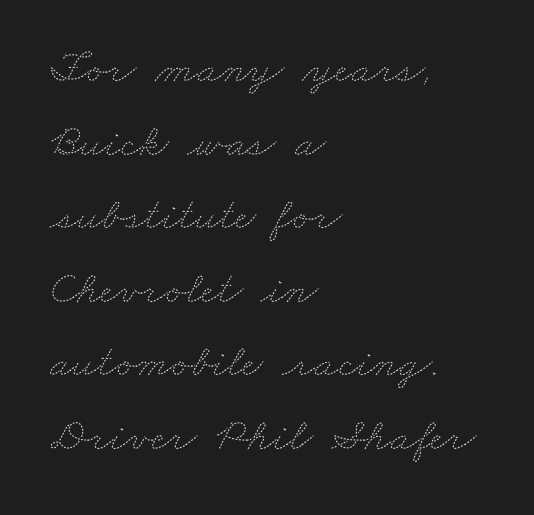
{"bold": "no", "weight": "thin", "width": "wide", "stroke_contrast": "medium", "x_height": "small", "monospaced": "no", "underline": "no", "align": "left", "line_spacing": "normal", "line_spacing_ratio": 1.6, "letter_spacing": "normal", "letter_spacing_em": 0.0, "glyph_px": 46}
